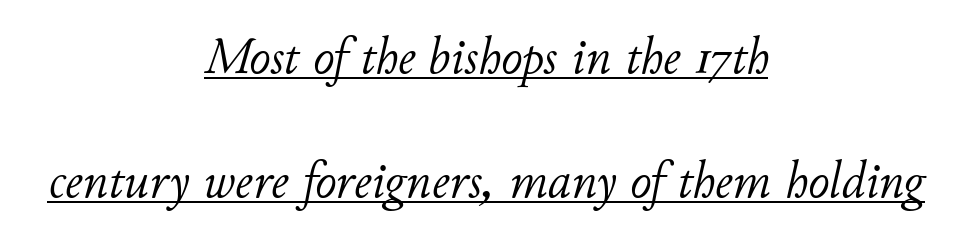
{"italic": "yes", "lean": "right", "slant_degrees": 11, "bold": "no", "weight": "light", "width": "normal", "stroke_contrast": "low", "x_height": "small", "monospaced": "no", "underline": "yes", "align": "center", "line_spacing": "loose", "line_spacing_ratio": 2.39, "letter_spacing": "normal", "letter_spacing_em": 0.0, "glyph_px": 52}
